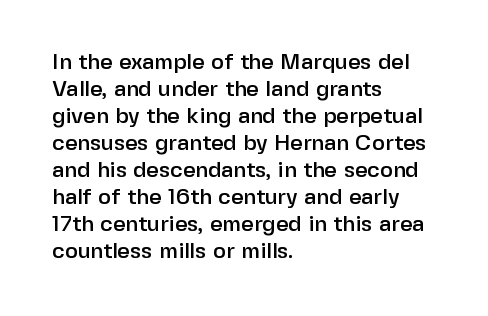
The horizontal fit of the characters is conventional and even. The typesetter chose a ragged-right arrangement here. Upright lettering throughout. The specimen omits any rule beneath the text block's lines.
